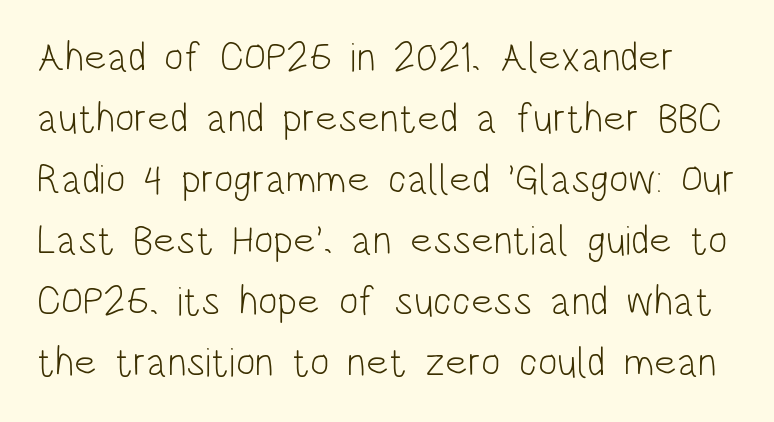
Think of a printed novel: that variable character pitch is what you see here. Rule under the text: the space is simply empty. Letters have the restrained weight of plain body copy at most. Examine the stroke ends and you'll find no serifs. The passage shown has conventional tracking throughout. Unlike italic type, these characters show no tilt at all.
